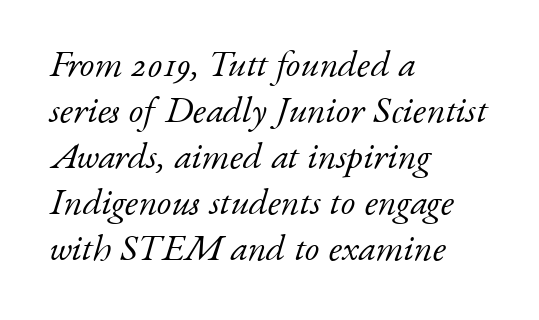
{"serif": "yes", "italic": "yes", "lean": "right", "slant_degrees": 17, "bold": "no", "weight": "light", "width": "normal", "stroke_contrast": "low", "x_height": "small", "monospaced": "no", "underline": "no", "align": "left", "line_spacing_ratio": 1.24, "letter_spacing": "normal", "letter_spacing_em": 0.0, "glyph_px": 37}
